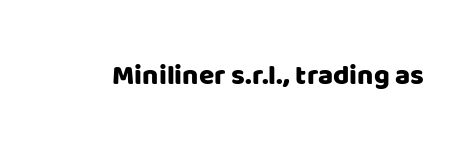
{"serif": "no", "italic": "no", "width": "normal", "stroke_contrast": "low", "x_height": "large", "monospaced": "no", "underline": "no", "letter_spacing": "normal", "letter_spacing_em": 0.0, "glyph_px": 28}
